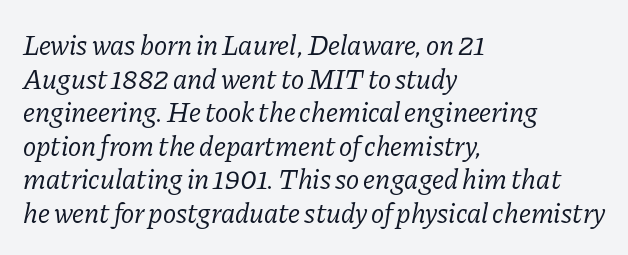
{"serif": "yes", "italic": "yes", "lean": "right", "slant_degrees": 11, "bold": "no", "weight": "regular", "width": "normal", "stroke_contrast": "low", "x_height": "medium", "monospaced": "no", "underline": "no", "align": "left", "line_spacing_ratio": 1.2, "letter_spacing": "normal", "letter_spacing_em": 0.0, "glyph_px": 28}
